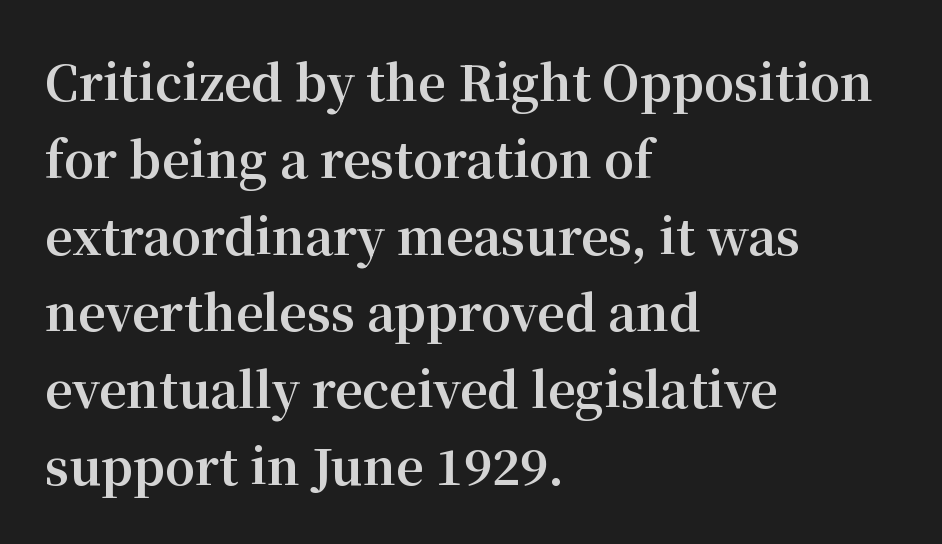
{"serif": "yes", "italic": "no", "bold": "yes", "weight": "bold", "width": "normal", "stroke_contrast": "medium", "x_height": "medium", "monospaced": "no", "underline": "no", "align": "left", "line_spacing": "normal", "line_spacing_ratio": 1.6, "letter_spacing": "normal", "letter_spacing_em": 0.0, "glyph_px": 48}
